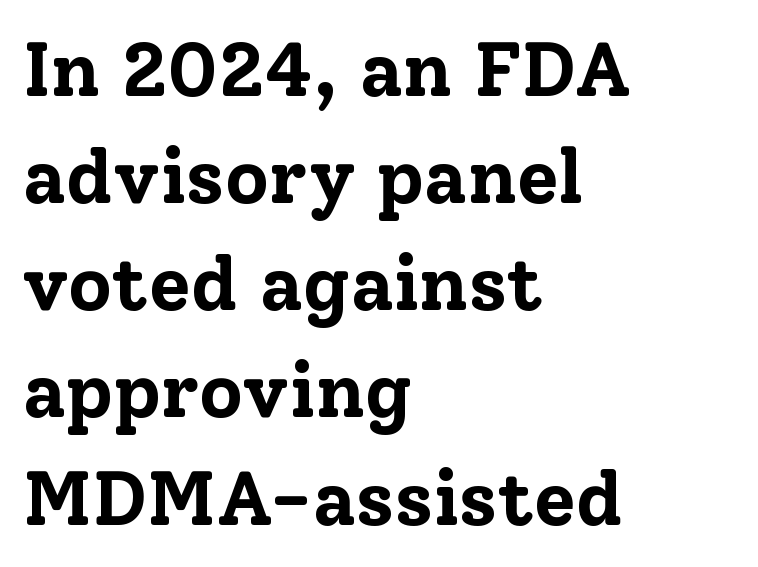
Check under the words: just untouched page. Think of a printed novel: that variable character pitch is what you see here. The typography opts for an upright posture over an oblique one. There is no visible air inserted between adjacent glyphs.
